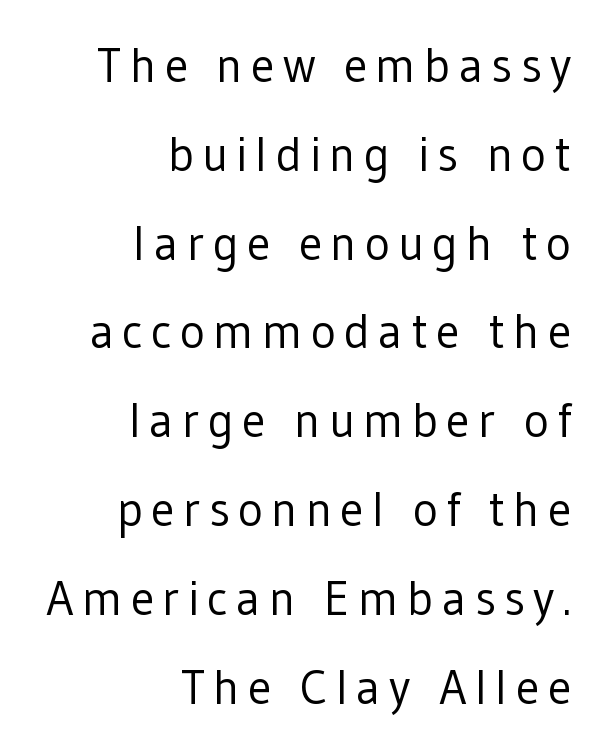
{"serif": "no", "italic": "no", "bold": "no", "weight": "regular", "width": "normal", "stroke_contrast": "low", "x_height": "medium", "monospaced": "no", "underline": "no", "align": "right", "line_spacing_ratio": 1.85, "glyph_px": 48}
